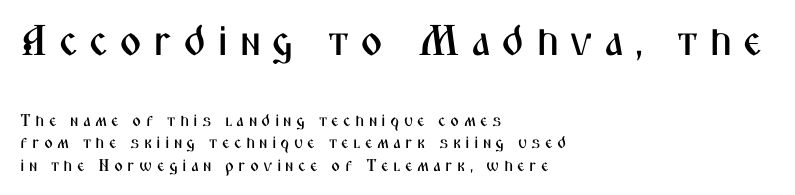
Visually the block forms a straight wall on the left and a jagged coastline on the right. A sans-serif font was chosen for this passage. This is roman type, the default non-slanted kind. The letterforms stand isolated, each surrounded by extra space. Quick note: underline off.
